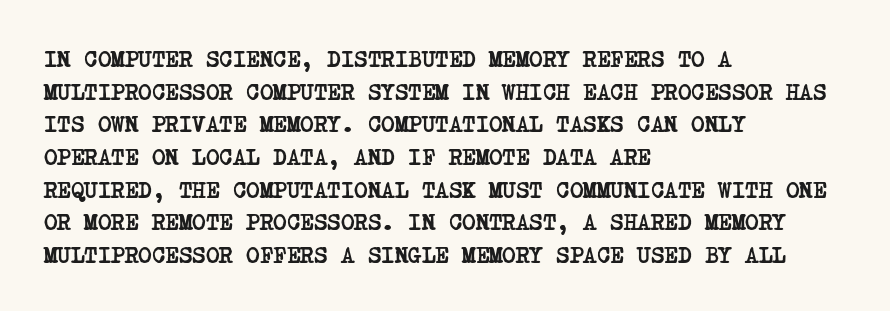
Q: Is the text bold? A: Yes.
Q: Is the text underlined? A: No.
Q: How is the paragraph aligned? A: Left-aligned.
Q: Is the spacing between letters normal or unusually wide? A: Normal.
Q: Is the spacing between lines tight, normal or loose? A: Normal.
